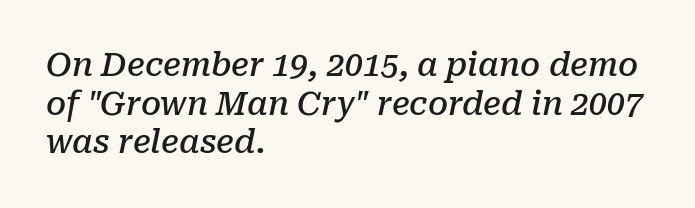
The image shows 32 px semibold serif type, italic (leaning right); set left-aligned, line spacing 1.21x, normal letter spacing, not underlined; low stroke contrast and a medium x-height.
